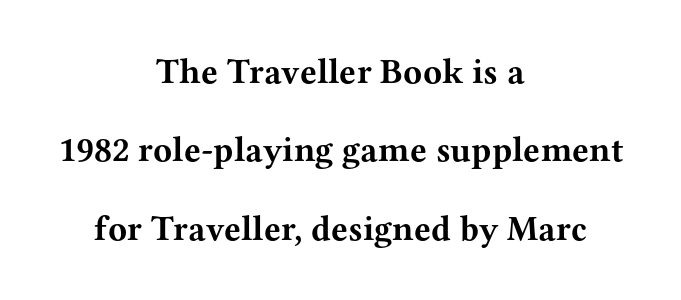
The image shows 35 px bold, wide serif type, upright; set centered, loose line spacing (2.24x), normal letter spacing, not underlined; medium stroke contrast and a medium x-height.
